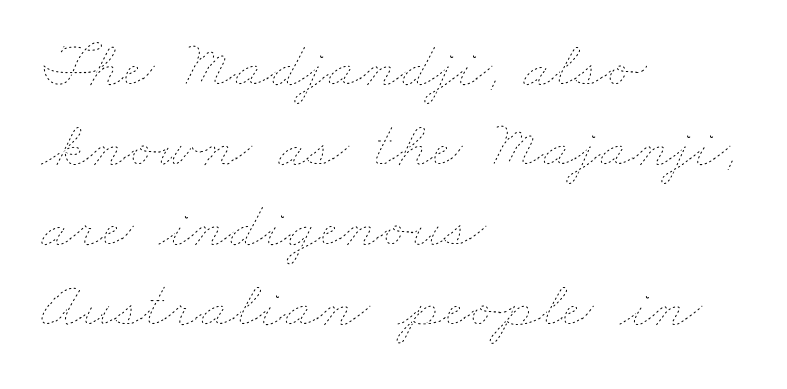
Q: Is the text bold? A: No.
Q: Is the text underlined? A: No.
Q: How is the paragraph aligned? A: Left-aligned.
Q: Is the spacing between letters normal or unusually wide? A: Normal.
Q: Width (condensed, normal, or wide)? A: Wide.
Q: Stroke contrast? A: Low.
Q: x-height? A: Small.
Q: Monospaced? A: No.
